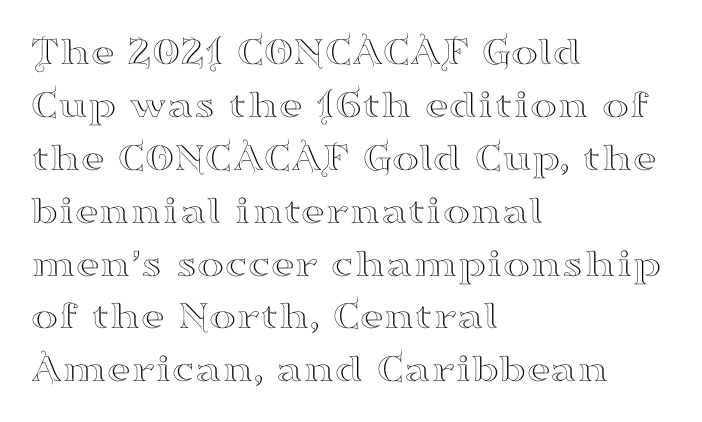
Is the block centered? No — it sits flush against the left margin. These lines are rendered in a variable-pitch font. Is the letter spacing exaggerated? No — it looks like the ordinary default. Descenders are the only things crossing below the line. In terms of letterform style, serifs are clearly present.
